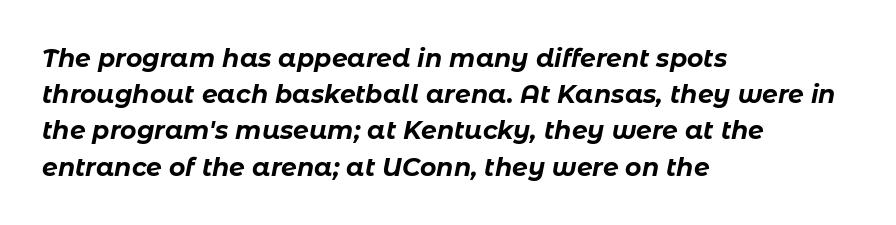
Q: Is the text bold? A: Yes.
Q: Is the text italic (slanted)? A: Yes, it leans right by about 11 degrees.
Q: Is the text underlined? A: No.
Q: How is the paragraph aligned? A: Left-aligned.
Q: Is the spacing between letters normal or unusually wide? A: Normal.
Q: Is the spacing between lines tight, normal or loose? A: Normal.
